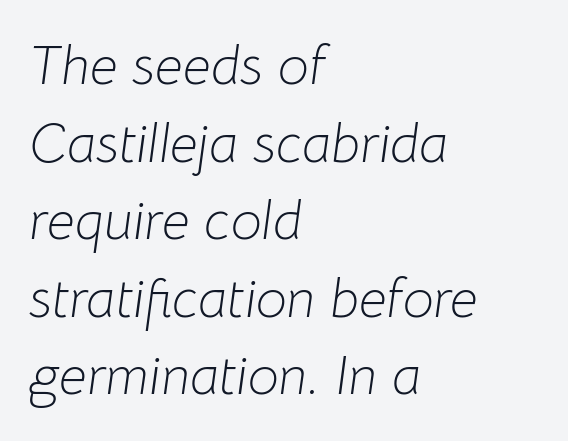
A typesetter would call this proportional, since set widths differ per character. Is the type heavy? It reads as light-to-regular instead. Line beginnings align vertically; line endings do not. Rule under the text: the space is simply empty. You could call the tracking neutral — neither tight nor loose.
